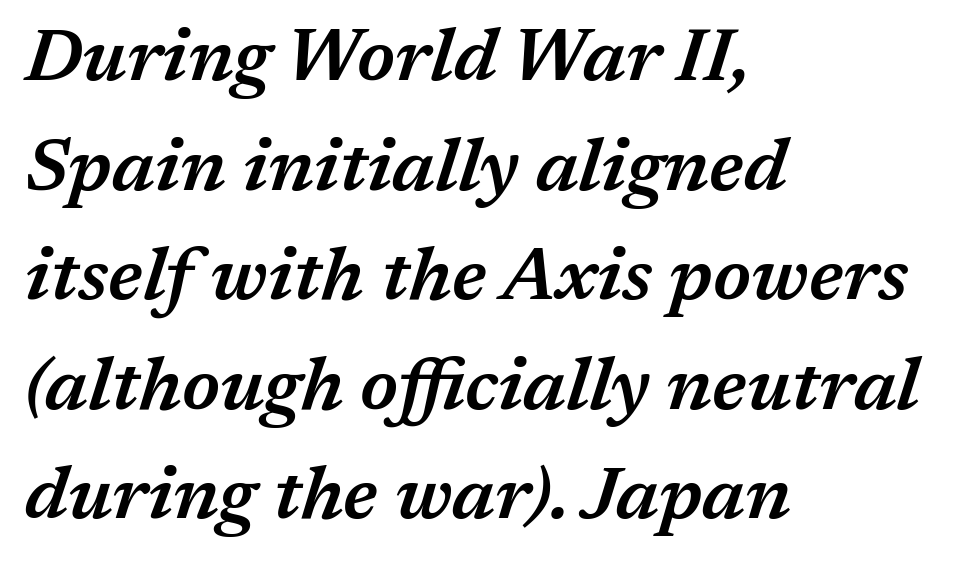
{"italic": "yes", "lean": "right", "slant_degrees": 17, "bold": "semi", "weight": "semibold", "width": "normal", "stroke_contrast": "medium", "x_height": "medium", "monospaced": "no", "underline": "no", "align": "left", "line_spacing": "normal", "line_spacing_ratio": 1.48, "letter_spacing": "normal", "letter_spacing_em": 0.0, "glyph_px": 74}
